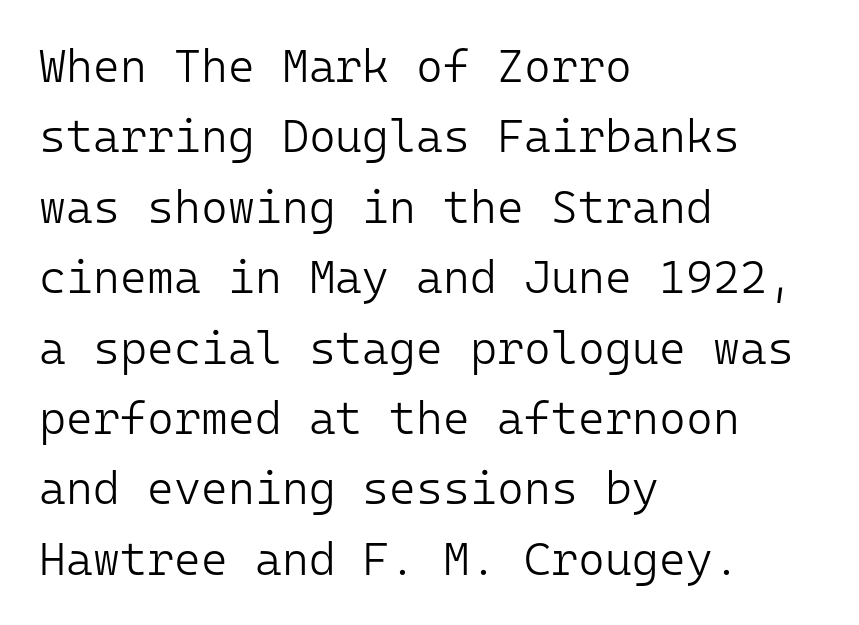
The image shows 46 px light sans-serif type, upright, monospaced; set left-aligned, normal line spacing (1.53x), normal letter spacing, not underlined; low stroke contrast and a medium x-height.
